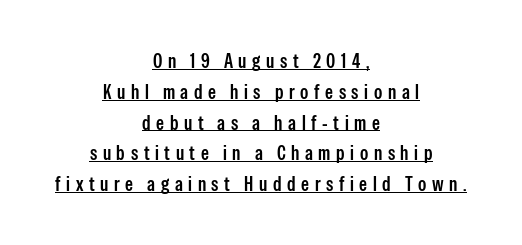
Q: Is the text bold? A: Semi-bold.
Q: Is the text italic (slanted)? A: No, it is upright.
Q: Is the text underlined? A: Yes.
Q: How is the paragraph aligned? A: Centered.
Q: Is the spacing between letters normal or unusually wide? A: Unusually wide.
Q: Is the spacing between lines tight, normal or loose? A: Normal.
